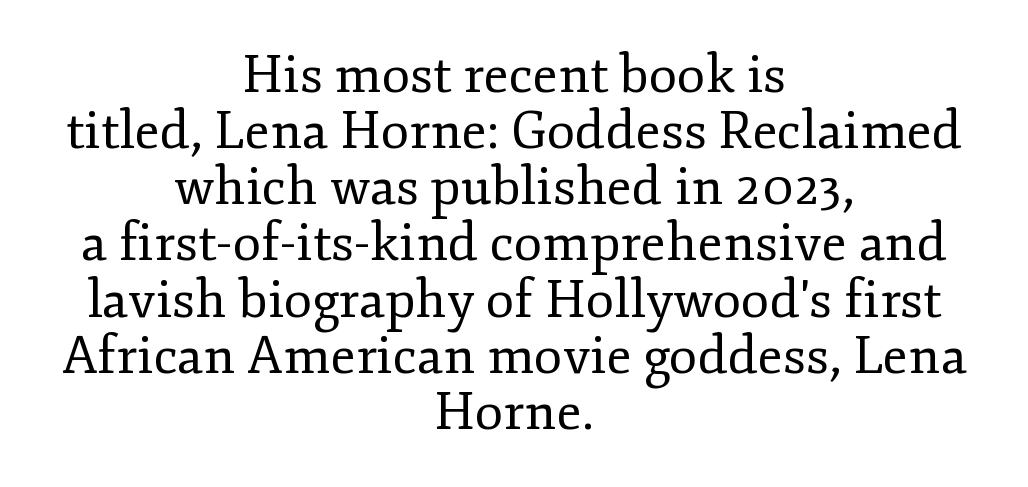
Stems here are at most as thick as an everyday book face. Serifs: yes, visible at the terminals of the letterforms. Summary of vertical rhythm: compact, with narrow interline spacing. Check under the words: just untouched page.
